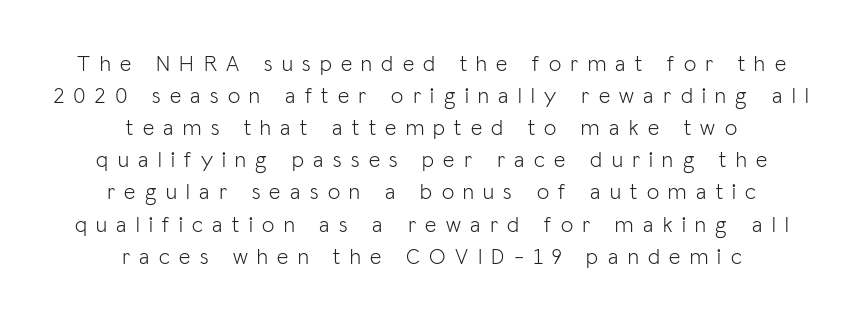
The image shows 22 px text type, upright; set centered, normal line spacing (1.46x), unusually wide letter spacing (+0.43 em), not underlined.
